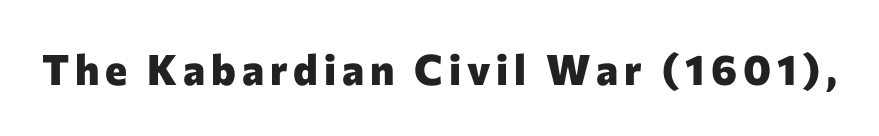
The image shows 42 px heavy sans-serif type, upright; set not underlined; low stroke contrast and a medium x-height.
